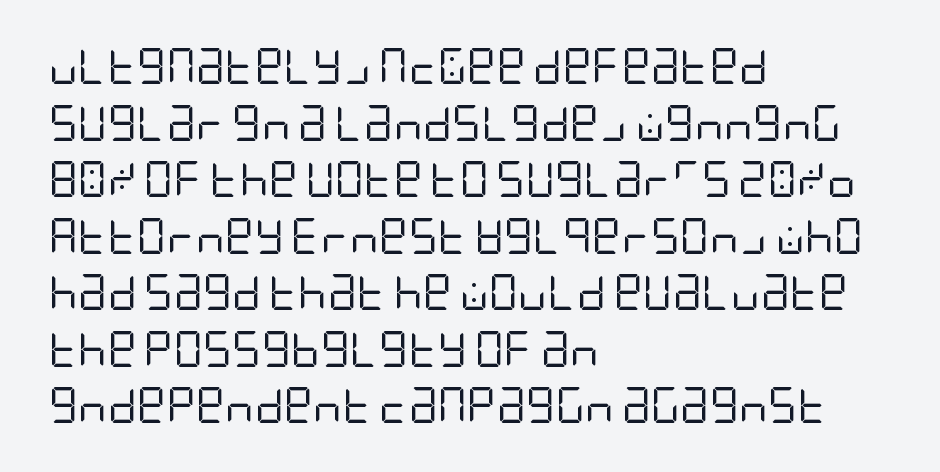
The image shows 36 px regular-weight, condensed sans-serif type, upright; set left-aligned, normal line spacing (1.57x), normal letter spacing, not underlined; low stroke contrast and a large x-height.
